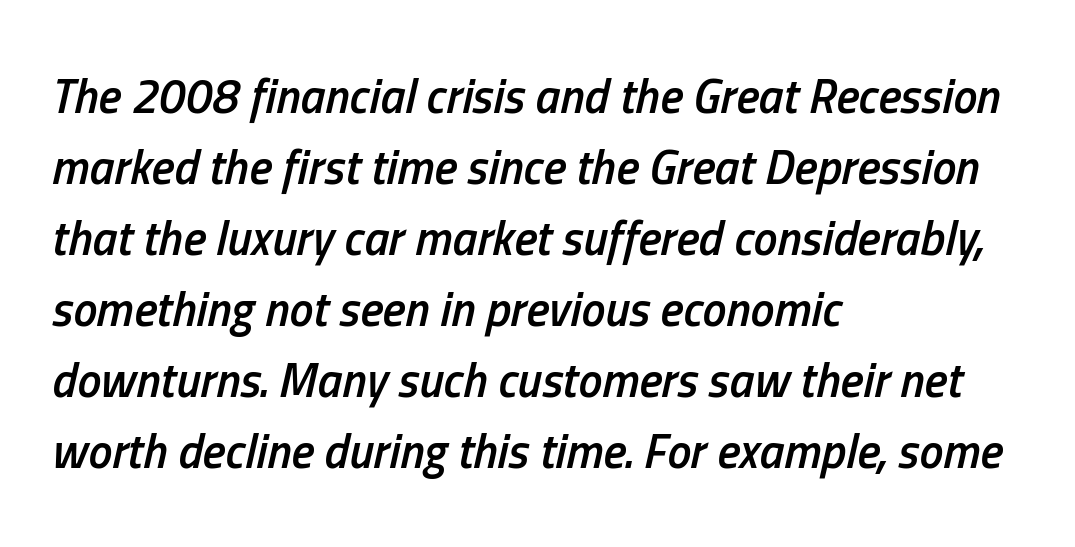
Q: Is the text bold? A: Semi-bold.
Q: Is the text italic (slanted)? A: Yes, it leans right by about 13 degrees.
Q: Is the text underlined? A: No.
Q: How is the paragraph aligned? A: Left-aligned.
Q: Is the spacing between letters normal or unusually wide? A: Normal.
Q: Is the spacing between lines tight, normal or loose? A: Normal.
Q: Width (condensed, normal, or wide)? A: Condensed.
Q: Stroke contrast? A: Low.
Q: x-height? A: Medium.
Q: Monospaced? A: No.
